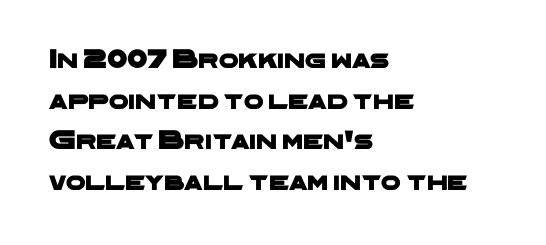
A sans-serif font was chosen for this passage. Does extra space separate the letters? No, they use regular spacing. Caption: multi-line text, flush left, ragged right. Is this a fixed-width face? No — the glyphs have proportional, varying widths. Just letters on the line, the space beneath them empty. Interline gaps are of average width in this sample.
